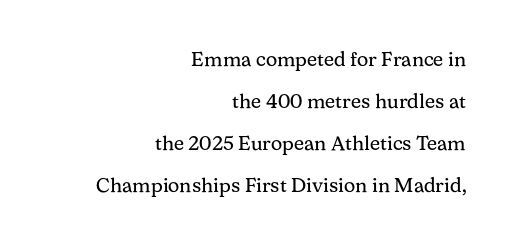
{"italic": "no", "bold": "no", "underline": "no", "align": "right", "line_spacing": "loose", "line_spacing_ratio": 2.1, "letter_spacing": "normal", "letter_spacing_em": 0.0, "glyph_px": 20}
